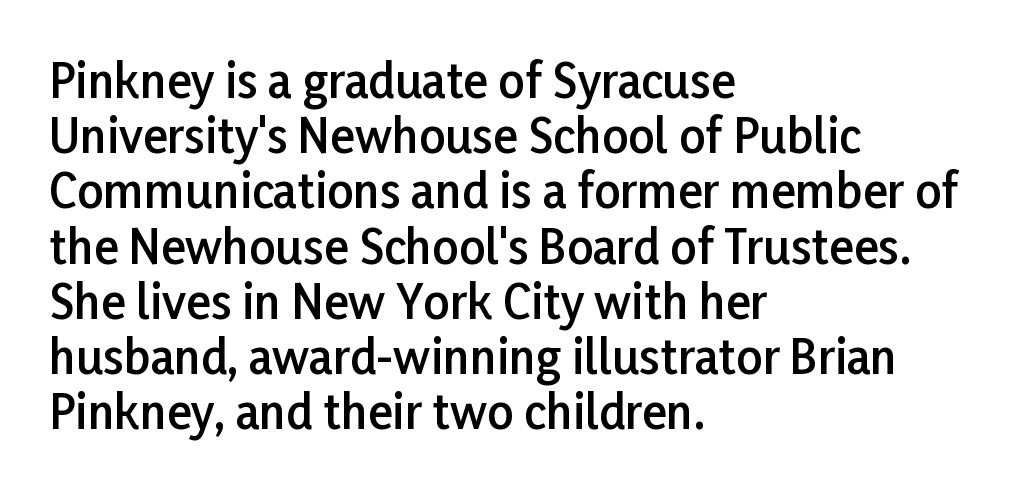
{"serif": "no", "italic": "no", "bold": "semi", "weight": "semibold", "width": "normal", "stroke_contrast": "low", "x_height": "medium", "monospaced": "no", "underline": "no", "align": "left", "line_spacing_ratio": 1.2, "letter_spacing": "normal", "letter_spacing_em": 0.0, "glyph_px": 46}
